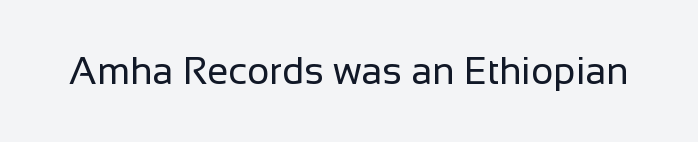
Font category for this specimen: sans-serif. On a weight scale, this lands at 450 or below. The line texture is even and compact thanks to regular tracking. Characters remain perfectly vertical along every line. Unmarked baselines from the first word to the last.
